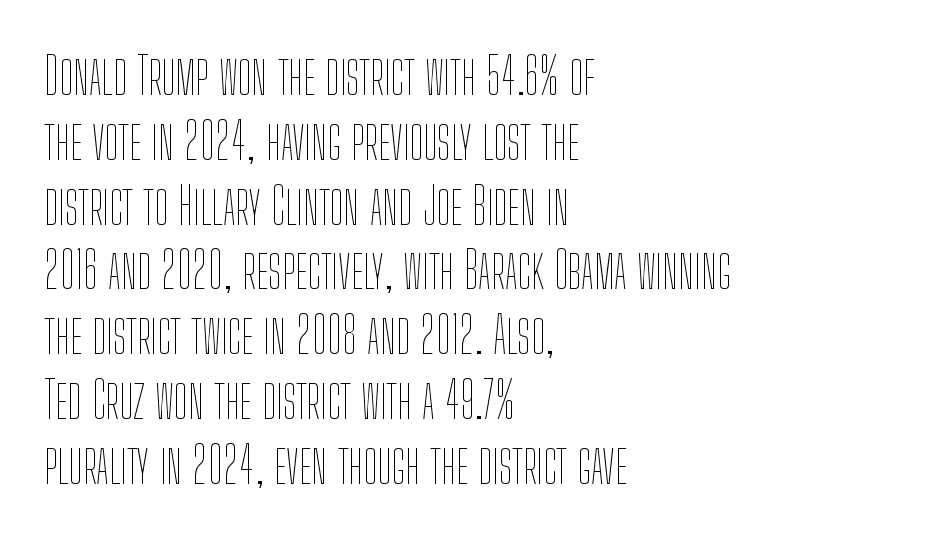
Q: Is the text bold? A: No.
Q: Is the text italic (slanted)? A: No, it is upright.
Q: Is the text underlined? A: No.
Q: How is the paragraph aligned? A: Left-aligned.
Q: Is the spacing between letters normal or unusually wide? A: Normal.
Q: Is the spacing between lines tight, normal or loose? A: Normal.
Q: Width (condensed, normal, or wide)? A: Condensed.
Q: Stroke contrast? A: Low.
Q: x-height? A: Medium.
Q: Monospaced? A: No.
